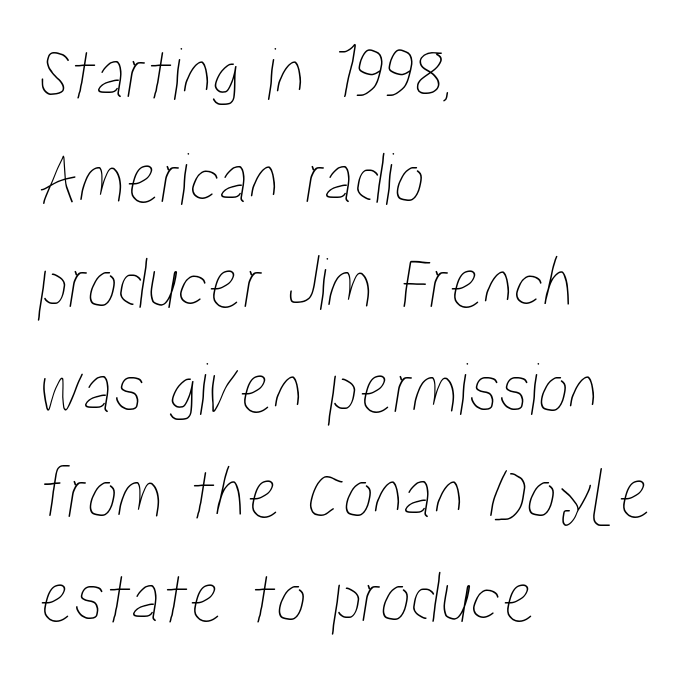
The paragraph shown leans on its left margin. Character widths vary here, with narrow letters taking less room than wide ones. Standard letterfit; no display-style spreading of the glyphs. Lines of text with bare space underneath. Quick note: interline space is typical.
